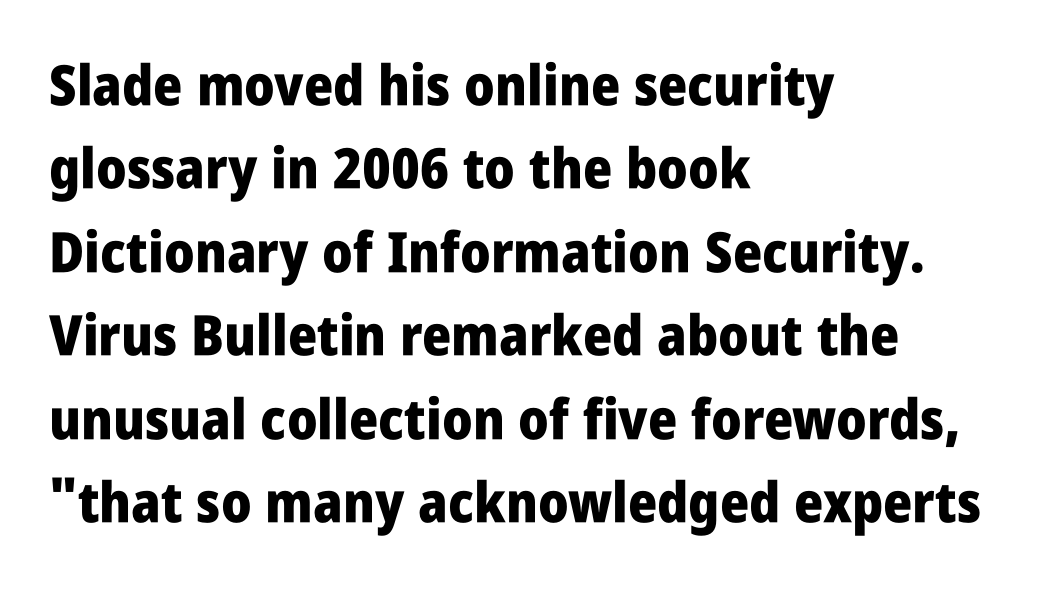
The image shows 56 px heavy, condensed sans-serif type, upright; set left-aligned, normal line spacing (1.49x), normal letter spacing, not underlined; low stroke contrast and a large x-height.
